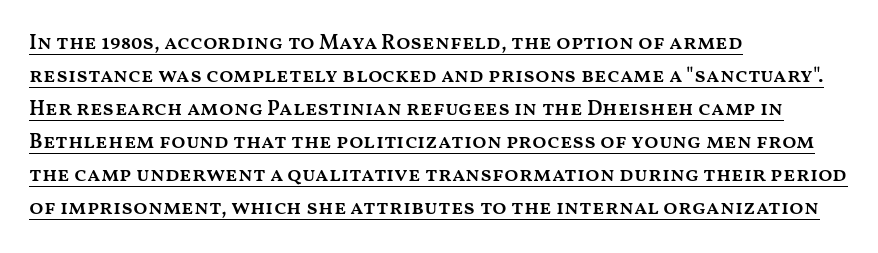
Compared with an ordinary text face, these strokes are moderately heavier — a semibold. Each word holds together tightly as a unit, with standard inter-letter gaps. Rows of type keep a routine distance in the vertical direction. Decoration check: the copy is underlined.
